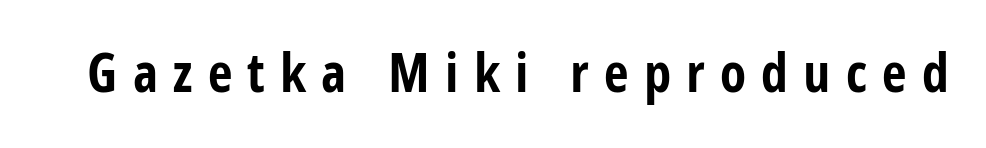
Unmarked baselines from the first word to the last. Tall strokes in this sample are plumb rather than angled. You'd pick this weight for a headline — it's a proper bold. A typesetter would call this heavily tracked-out type. Nothing sits at the stroke ends, so this counts as sans-serif.
